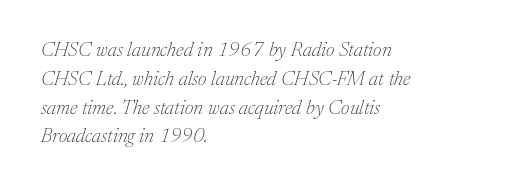
{"italic": "yes", "lean": "right", "slant_degrees": 17, "bold": "no", "underline": "no", "align": "left", "line_spacing": "normal", "line_spacing_ratio": 1.44, "letter_spacing": "normal", "letter_spacing_em": 0.0, "glyph_px": 20}
